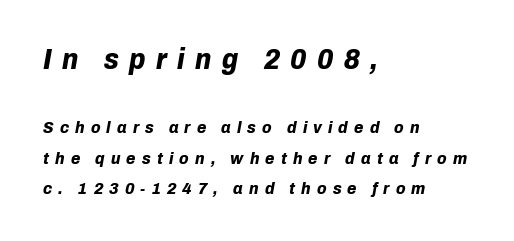
Q: Is the text bold? A: Yes.
Q: Is the text italic (slanted)? A: Yes, it leans right by about 10 degrees.
Q: Is the text underlined? A: No.
Q: How is the paragraph aligned? A: Left-aligned.
Q: Is the spacing between letters normal or unusually wide? A: Unusually wide.
Q: Which block of text is set in a larger size, the first (top) or the second (bottom)? A: The first (top) one.
Q: Width (condensed, normal, or wide)? A: Normal.
Q: Stroke contrast? A: Low.
Q: x-height? A: Medium.
Q: Monospaced? A: No.
